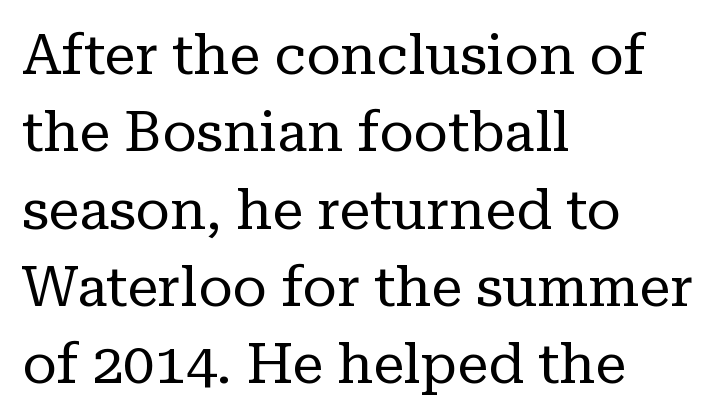
Q: Is the text bold? A: No.
Q: Is the text italic (slanted)? A: No, it is upright.
Q: Is the typeface a serif or a sans-serif typeface? A: Serif.
Q: Is the text underlined? A: No.
Q: How is the paragraph aligned? A: Left-aligned.
Q: Is the spacing between letters normal or unusually wide? A: Normal.
Q: Is the spacing between lines tight, normal or loose? A: Normal.
Q: Width (condensed, normal, or wide)? A: Normal.
Q: Stroke contrast? A: Low.
Q: x-height? A: Medium.
Q: Monospaced? A: No.
